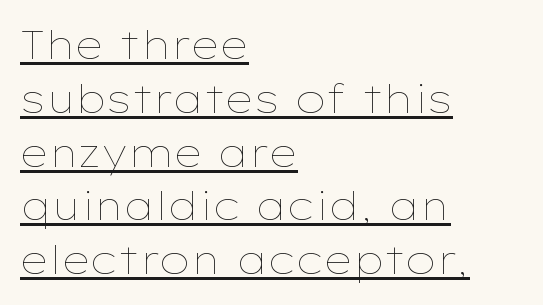
Line starts are locked; line ends wander. The letterforms sit shoulder to shoulder at normal distance. Spacing verdict: proportional, widths tailored to each character. Letters have the restrained weight of plain body copy at most. Each line of the rendering has a horizontal stroke beneath the glyphs.
